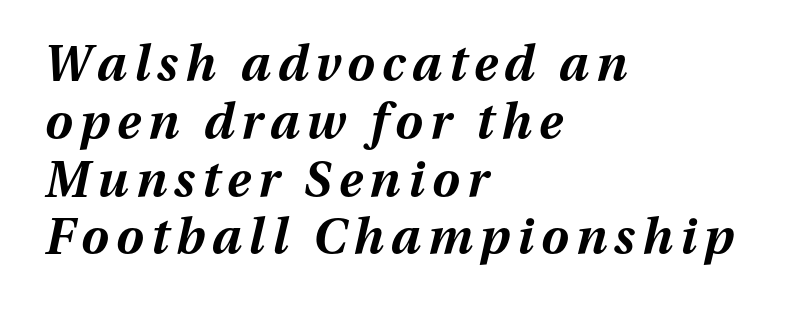
Q: Is the text bold? A: Yes.
Q: Is the text italic (slanted)? A: Yes, it leans right by about 13 degrees.
Q: Is the text underlined? A: No.
Q: How is the paragraph aligned? A: Left-aligned.
Q: Width (condensed, normal, or wide)? A: Normal.
Q: Stroke contrast? A: Medium.
Q: x-height? A: Medium.
Q: Monospaced? A: No.
